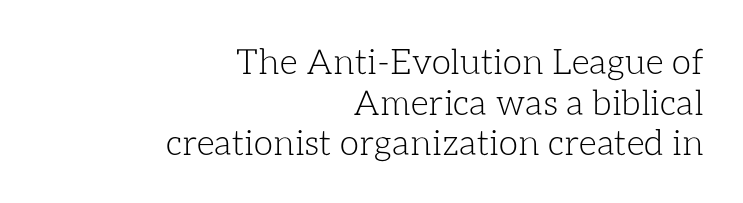
Anything drawn beneath the words? Only blank space. Character widths vary here, with narrow letters taking less room than wide ones. Is the block centered? No — it sits flush against the right margin. The type is set solid horizontally, with unmodified tracking. Counters stay open thanks to moderate or lighter strokes.
